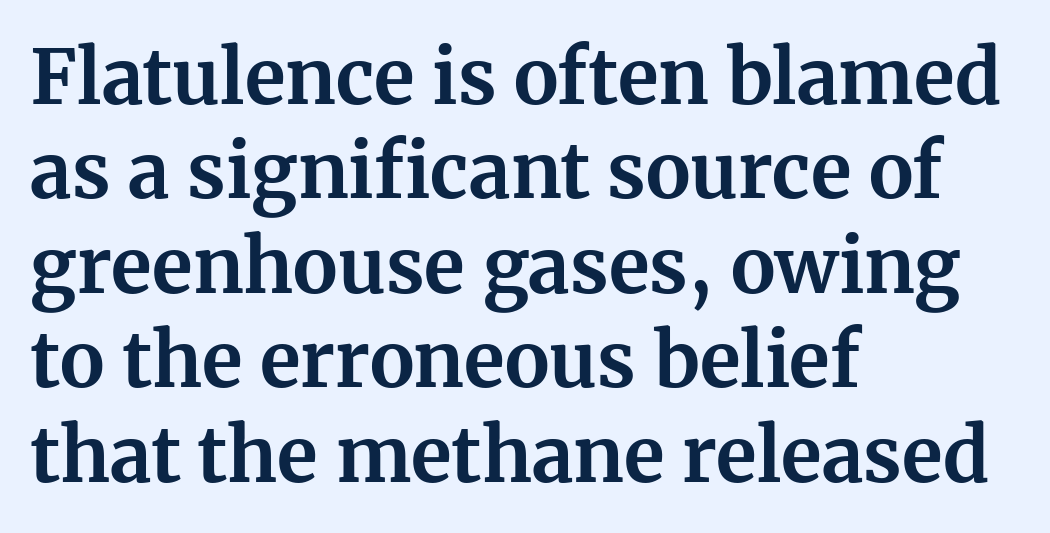
The image shows 75 px bold serif type, upright; set left-aligned, normal line spacing (1.26x), normal letter spacing, not underlined; medium stroke contrast and a medium x-height.
